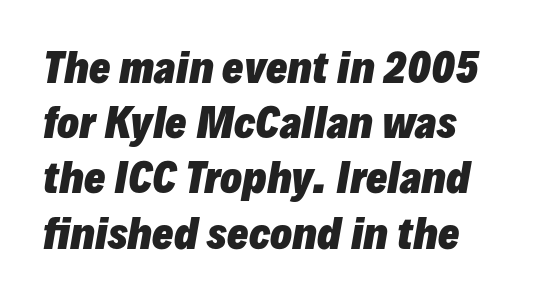
The image shows 40 px heavy type, italic (leaning right); set left-aligned, normal line spacing (1.38x), normal letter spacing, not underlined; low stroke contrast and a medium x-height.
